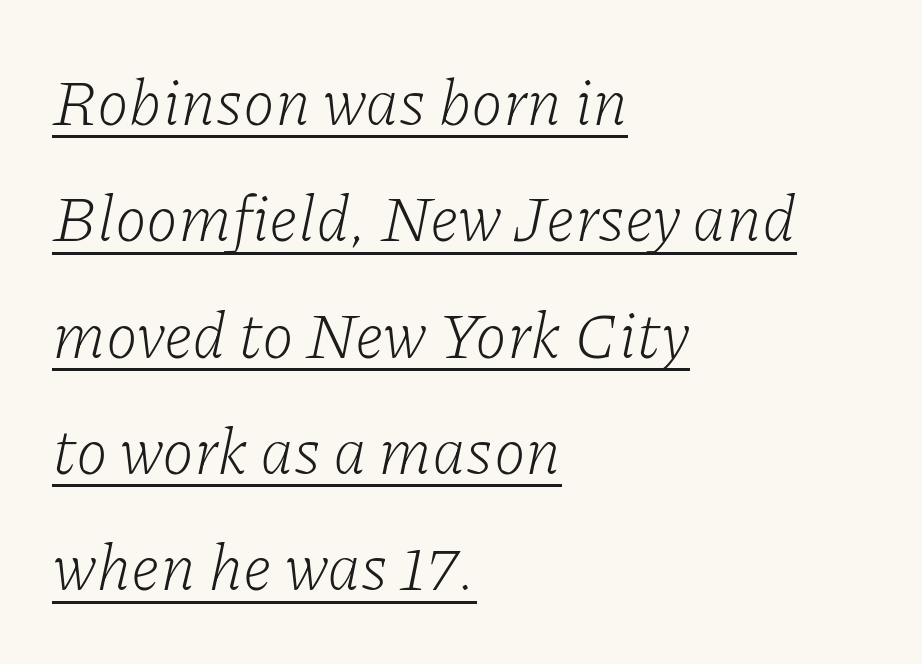
{"serif": "yes", "italic": "yes", "lean": "right", "slant_degrees": 11, "bold": "no", "weight": "light", "width": "normal", "stroke_contrast": "low", "x_height": "medium", "monospaced": "no", "underline": "yes", "align": "left", "line_spacing_ratio": 1.79, "letter_spacing": "normal", "letter_spacing_em": 0.0, "glyph_px": 65}
